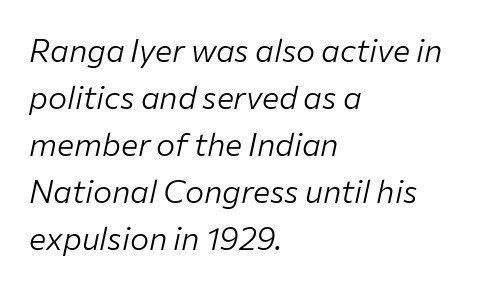
A bare baseline throughout the passage. The setting favours the left margin, as ordinary paragraphs usually do. Regarding leading, the lines here are spaced in the standard way. Nothing heavy about these letters — not bold at all. Caption: standard tracking, unaltered.
